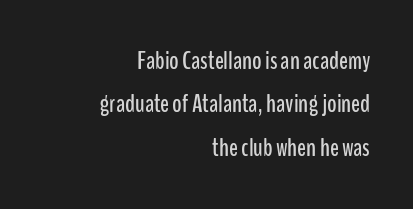
Q: Is the text italic (slanted)? A: No, it is upright.
Q: Is the text underlined? A: No.
Q: How is the paragraph aligned? A: Right-aligned.
Q: Is the spacing between letters normal or unusually wide? A: Normal.
Q: Is the spacing between lines tight, normal or loose? A: Normal.
